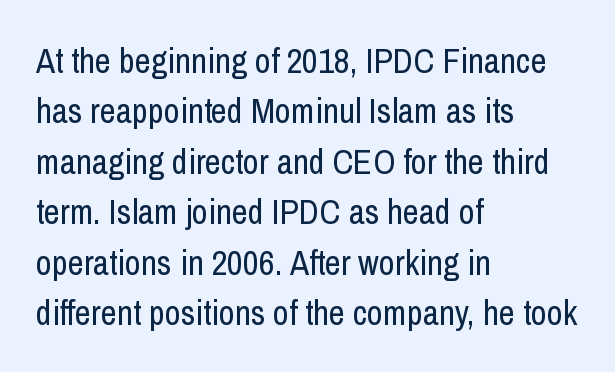
Whoever set this chose a conventional vertical rhythm. Glance below the letters and you will spot only blank space. Proportional: the letters do not fall into vertical columns. The lettering holds an erect, upright posture throughout.
